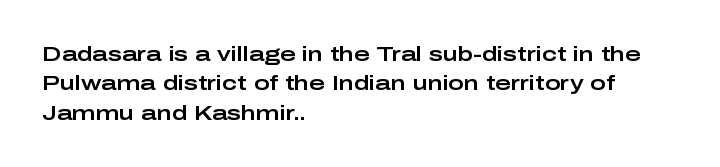
The image shows 21 px text type, upright; set left-aligned, normal line spacing (1.4x), normal letter spacing, not underlined.
